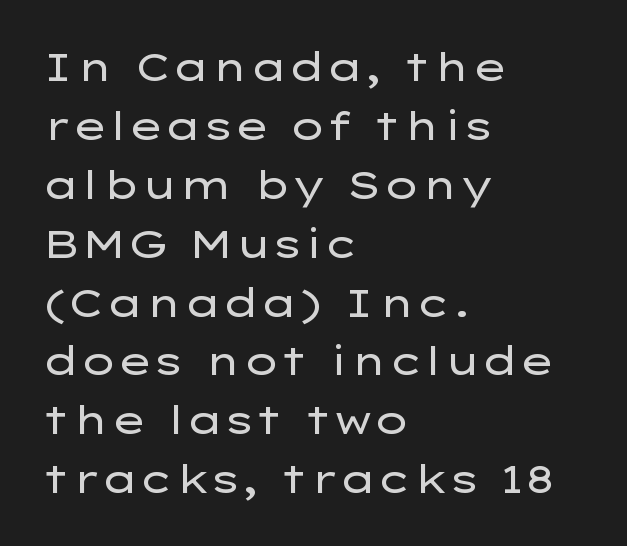
Q: Is the text bold? A: No.
Q: Is the text italic (slanted)? A: No, it is upright.
Q: Is the typeface a serif or a sans-serif typeface? A: Sans-serif.
Q: Is the text underlined? A: No.
Q: How is the paragraph aligned? A: Left-aligned.
Q: Is the spacing between letters normal or unusually wide? A: Normal.
Q: Is the spacing between lines tight, normal or loose? A: Normal.
Q: Width (condensed, normal, or wide)? A: Wide.
Q: Stroke contrast? A: Low.
Q: x-height? A: Medium.
Q: Monospaced? A: No.
